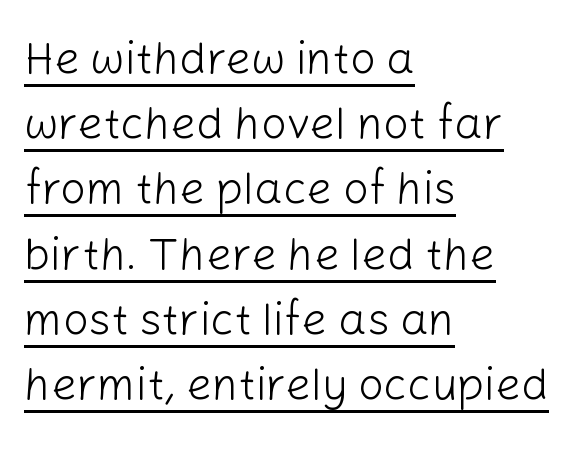
The image shows 45 px light sans-serif type, upright; set left-aligned, normal line spacing (1.45x), normal letter spacing, underlined; low stroke contrast and a medium x-height.
